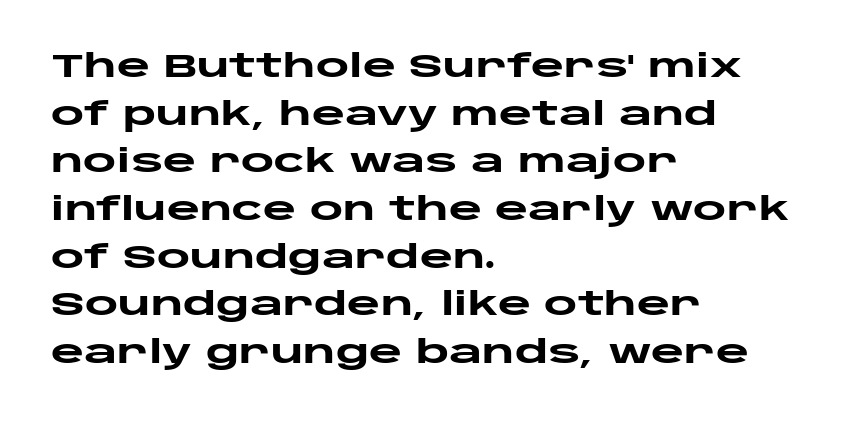
The image shows 32 px heavy, wide sans-serif type, upright; set left-aligned, normal line spacing (1.49x), normal letter spacing, not underlined; low stroke contrast and a large x-height.
